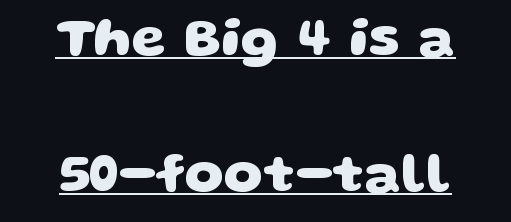
Q: Is the text bold? A: Yes.
Q: Is the typeface a serif or a sans-serif typeface? A: Sans-serif.
Q: Is the text underlined? A: Yes.
Q: How is the paragraph aligned? A: Centered.
Q: Is the spacing between letters normal or unusually wide? A: Normal.
Q: Is the spacing between lines tight, normal or loose? A: Loose.
Q: Width (condensed, normal, or wide)? A: Wide.
Q: Stroke contrast? A: Low.
Q: x-height? A: Large.
Q: Monospaced? A: No.
